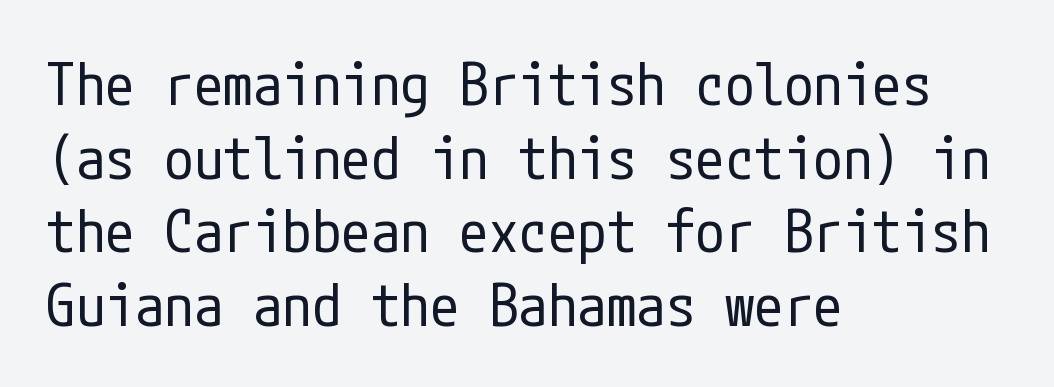
Q: Is the text bold? A: No.
Q: Is the text italic (slanted)? A: No, it is upright.
Q: Is the typeface a serif or a sans-serif typeface? A: Sans-serif.
Q: Is the text underlined? A: No.
Q: How is the paragraph aligned? A: Left-aligned.
Q: Is the spacing between letters normal or unusually wide? A: Normal.
Q: Is the spacing between lines tight, normal or loose? A: Normal.
Q: Width (condensed, normal, or wide)? A: Condensed.
Q: Stroke contrast? A: Low.
Q: x-height? A: Medium.
